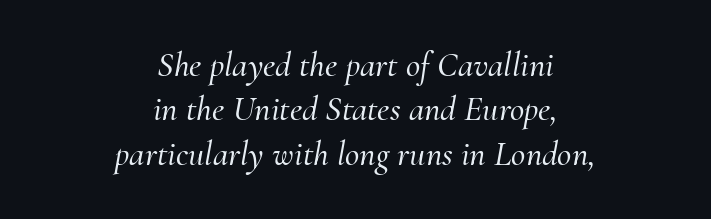
{"serif": "yes", "italic": "yes", "lean": "right", "slant_degrees": 10, "width": "normal", "stroke_contrast": "medium", "x_height": "small", "monospaced": "no", "underline": "no", "align": "center", "line_spacing": "normal", "line_spacing_ratio": 1.27, "letter_spacing": "normal", "letter_spacing_em": 0.0, "glyph_px": 35}
